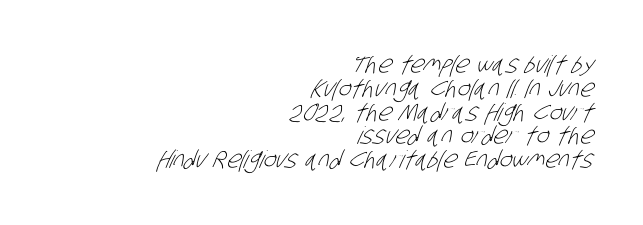
Q: Is the text bold? A: No.
Q: Is the text underlined? A: No.
Q: How is the paragraph aligned? A: Right-aligned.
Q: Is the spacing between letters normal or unusually wide? A: Normal.
Q: Is the spacing between lines tight, normal or loose? A: Tight.
